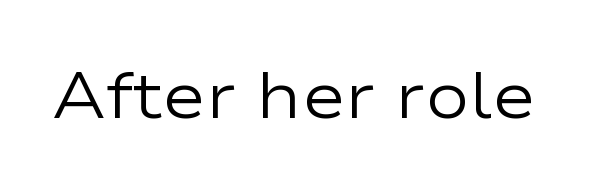
{"serif": "no", "italic": "no", "bold": "no", "weight": "regular", "width": "wide", "stroke_contrast": "low", "x_height": "medium", "monospaced": "no", "underline": "no", "letter_spacing": "normal", "letter_spacing_em": 0.0, "glyph_px": 66}
